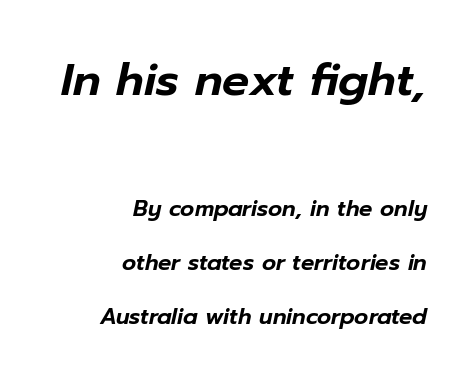
The image shows 45 px text type, italic (leaning right); set right-aligned, loose line spacing (2.46x), normal letter spacing, not underlined; the first (top) block is 2.05x larger; low stroke contrast and a medium x-height.
